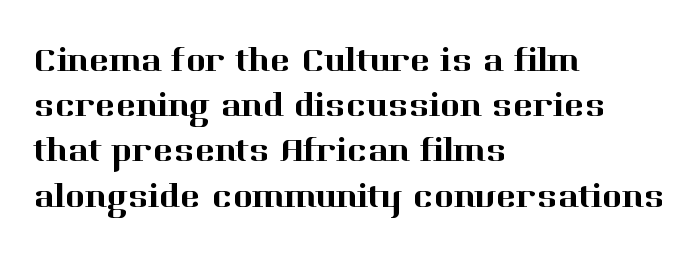
Q: Is the text italic (slanted)? A: No, it is upright.
Q: Is the typeface a serif or a sans-serif typeface? A: Serif.
Q: Is the text underlined? A: No.
Q: How is the paragraph aligned? A: Left-aligned.
Q: Is the spacing between letters normal or unusually wide? A: Normal.
Q: Is the spacing between lines tight, normal or loose? A: Normal.
Q: Width (condensed, normal, or wide)? A: Normal.
Q: Stroke contrast? A: High.
Q: x-height? A: Medium.
Q: Monospaced? A: No.
